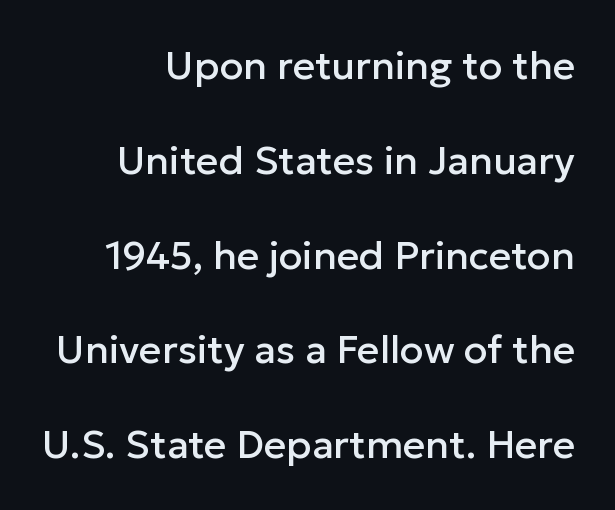
The image shows 39 px sans-serif type, upright; set right-aligned, loose line spacing (2.43x), normal letter spacing, not underlined; low stroke contrast and a medium x-height.
